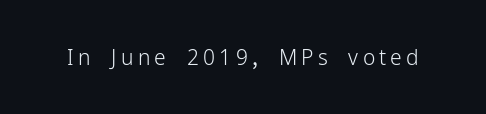
The image shows 21 px text type, upright; set unusually wide letter spacing (+0.2 em), not underlined.
